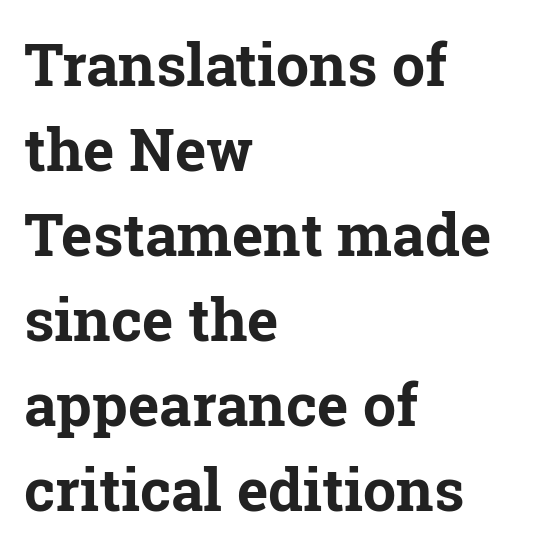
The image shows 59 px bold serif type, upright; set left-aligned, normal line spacing (1.44x), normal letter spacing, not underlined; low stroke contrast and a medium x-height.
